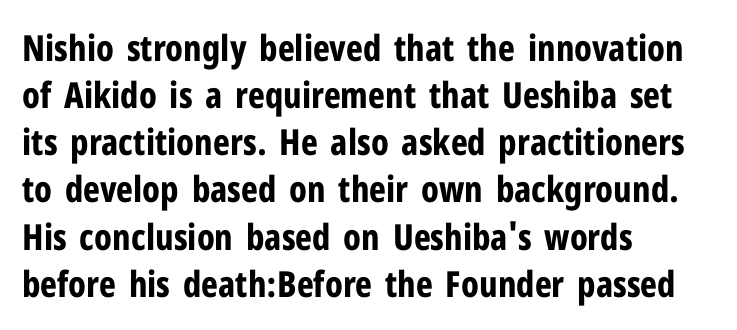
In terms of posture, this sample is upright. This sample is left-justified, so line endings fall wherever the words run out. Here the glyphs are tracked normally, forming tight word shapes. This is sans-serif lettering, the kind often seen on screens and signage. The gap between lines stays unmarked.
